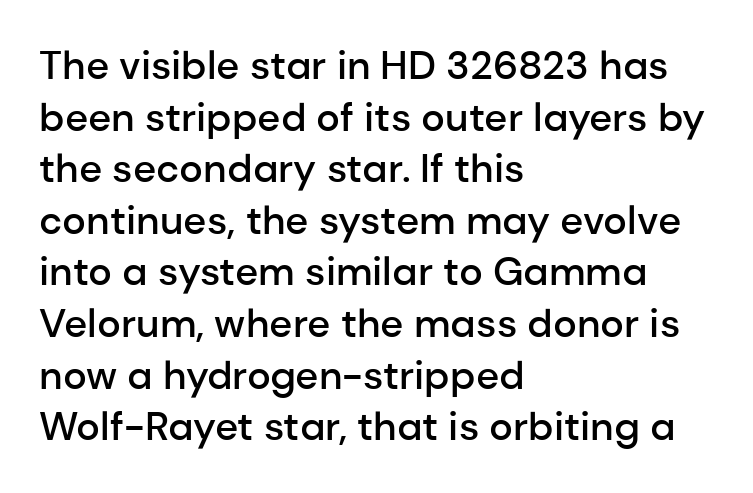
Honestly, the row spacing looks completely unremarkable. This sample is left-justified, so line endings fall wherever the words run out. Honestly, the letter spacing is just normal — you wouldn't notice it. The font family rendered here belongs to the sans-serif group. A roman cut, with each character standing at attention. Bare-footed words on every line.
